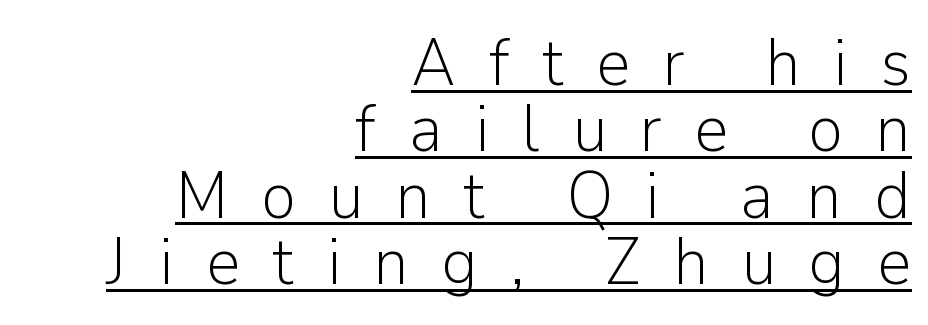
Q: Is the text bold? A: No.
Q: Is the text italic (slanted)? A: No, it is upright.
Q: Is the typeface a serif or a sans-serif typeface? A: Sans-serif.
Q: Is the text underlined? A: Yes.
Q: How is the paragraph aligned? A: Right-aligned.
Q: Is the spacing between letters normal or unusually wide? A: Unusually wide.
Q: Is the spacing between lines tight, normal or loose? A: Tight.
Q: Width (condensed, normal, or wide)? A: Normal.
Q: Stroke contrast? A: Low.
Q: x-height? A: Medium.
Q: Monospaced? A: No.
